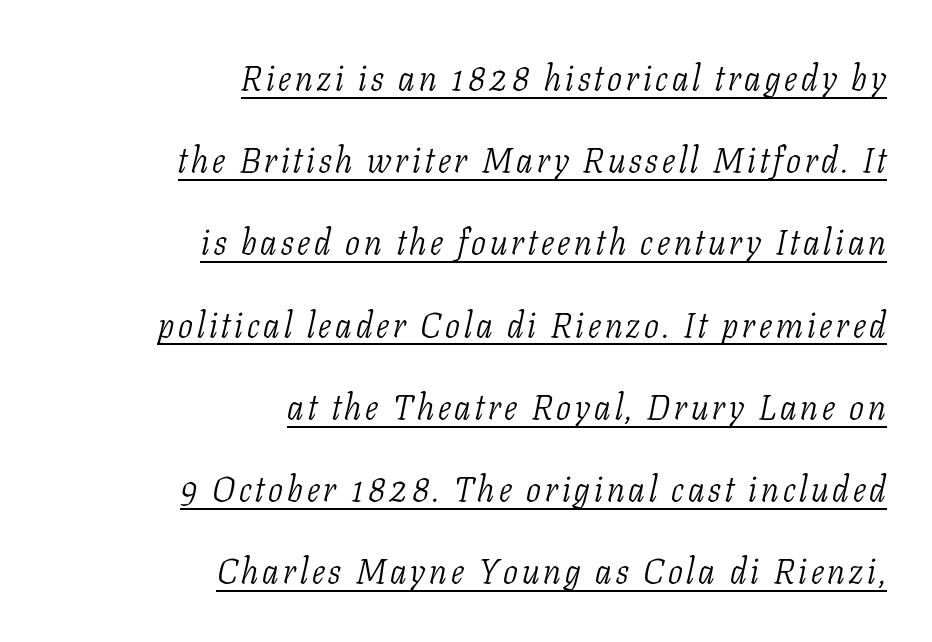
Q: Is the text bold? A: No.
Q: Is the text italic (slanted)? A: Yes, it leans right by about 11 degrees.
Q: Is the typeface a serif or a sans-serif typeface? A: Serif.
Q: Is the text underlined? A: Yes.
Q: How is the paragraph aligned? A: Right-aligned.
Q: Is the spacing between lines tight, normal or loose? A: Loose.
Q: Width (condensed, normal, or wide)? A: Condensed.
Q: Stroke contrast? A: Low.
Q: x-height? A: Medium.
Q: Monospaced? A: No.
